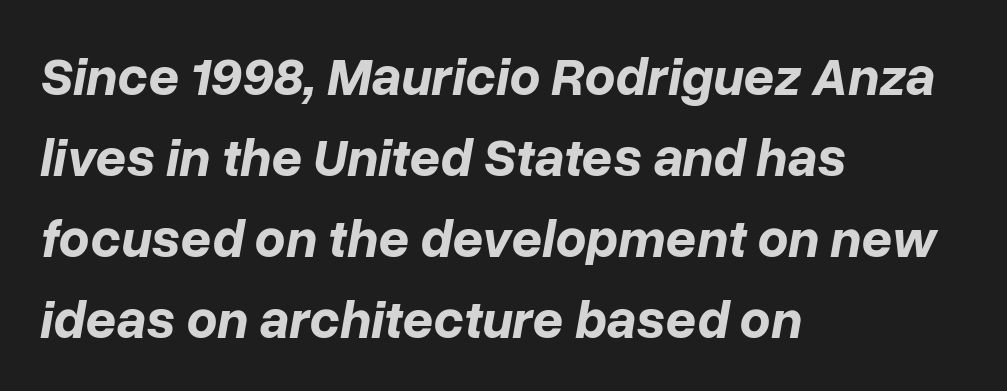
{"italic": "yes", "lean": "right", "slant_degrees": 10, "bold": "yes", "weight": "bold", "width": "normal", "stroke_contrast": "low", "x_height": "medium", "monospaced": "no", "underline": "no", "align": "left", "line_spacing": "normal", "line_spacing_ratio": 1.5, "letter_spacing": "normal", "letter_spacing_em": 0.0, "glyph_px": 54}
